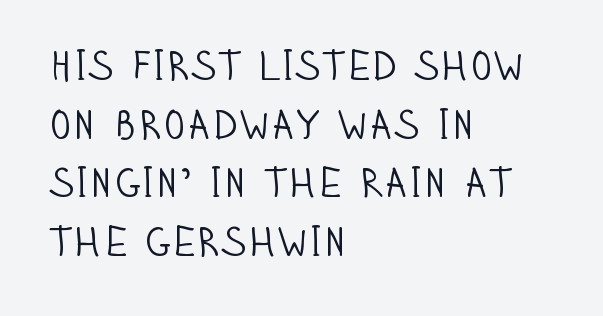
Q: Is the text bold? A: No.
Q: Is the text italic (slanted)? A: No, it is upright.
Q: Is the typeface a serif or a sans-serif typeface? A: Sans-serif.
Q: Is the text underlined? A: No.
Q: How is the paragraph aligned? A: Left-aligned.
Q: Is the spacing between letters normal or unusually wide? A: Normal.
Q: Is the spacing between lines tight, normal or loose? A: Normal.
Q: Width (condensed, normal, or wide)? A: Condensed.
Q: Stroke contrast? A: Low.
Q: x-height? A: Large.
Q: Monospaced? A: No.
